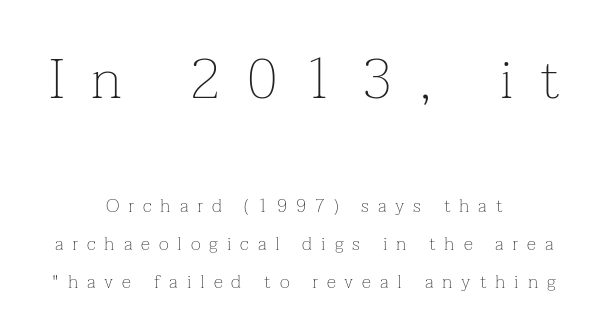
The image shows 57 px thin serif type, upright; set centered, loose line spacing (1.98x), unusually wide letter spacing (+0.47 em), not underlined; the first (top) block is 3.0x larger; low stroke contrast and a medium x-height.
